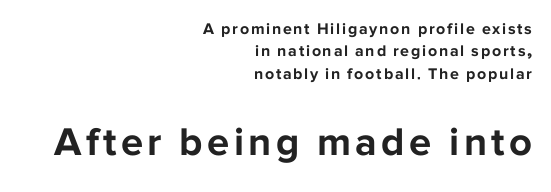
{"serif": "no", "italic": "no", "bold": "yes", "weight": "bold", "width": "normal", "stroke_contrast": "low", "x_height": "medium", "monospaced": "no", "underline": "no", "align": "right", "line_spacing": "normal", "line_spacing_ratio": 1.4, "larger_block": "second", "size_ratio": 2.5, "glyph_px": 40}
